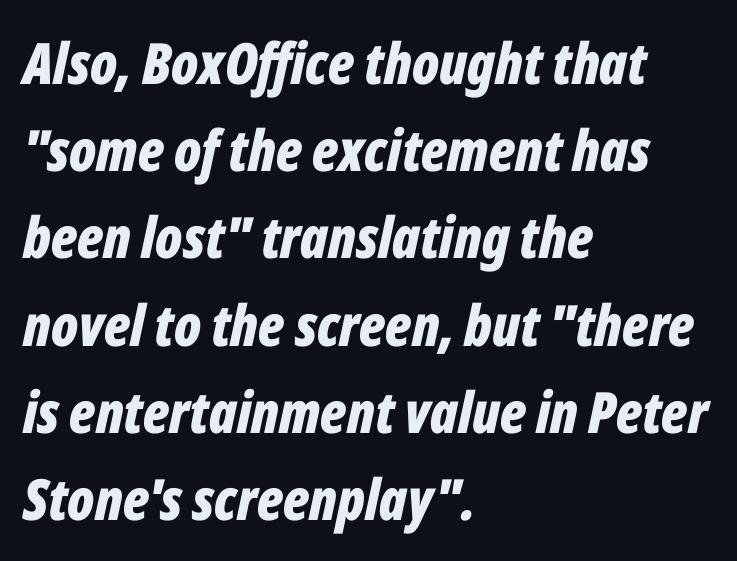
Leading: standard. Is the letter spacing exaggerated? No — it looks like the ordinary default. The letters are bold, with thick, heavy strokes. Underline: absent. Note the varied advance widths — an 'i' is clearly narrower than an 'm'. Alignment: flush left.
